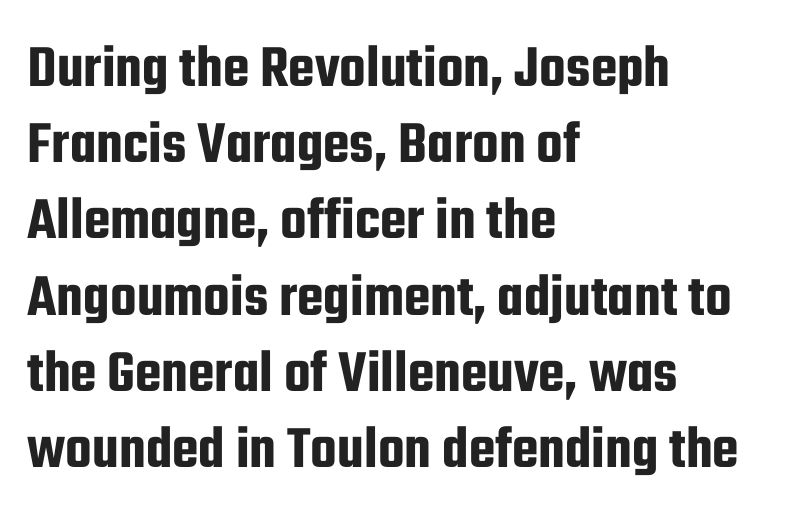
The glyphs in this specimen are sans serif. Style check: upright. In CSS terms this would be text-align: left. Inter-character spacing is left at the font's built-in metrics. A typesetter would call this proportional, since set widths differ per character.
